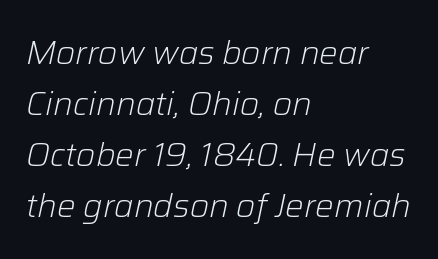
{"italic": "yes", "lean": "right", "slant_degrees": 12, "bold": "no", "weight": "light", "width": "normal", "stroke_contrast": "low", "x_height": "medium", "monospaced": "no", "underline": "no", "align": "left", "line_spacing": "normal", "line_spacing_ratio": 1.55, "letter_spacing": "normal", "letter_spacing_em": 0.0, "glyph_px": 33}
